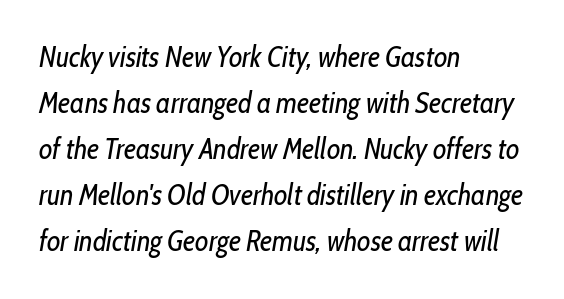
The image shows 29 px regular-weight, condensed type, italic (leaning right); set left-aligned, normal line spacing (1.59x), normal letter spacing, not underlined; low stroke contrast and a medium x-height.
